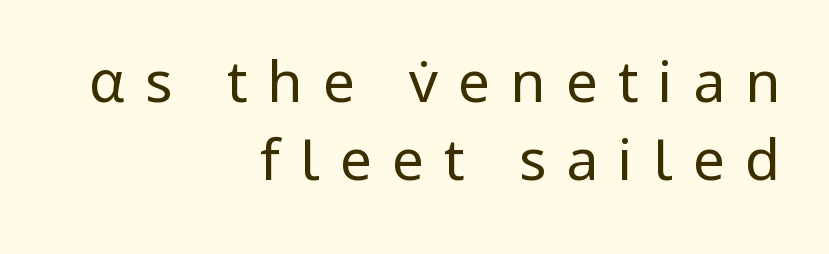
The image shows 57 px regular-weight sans-serif type, upright; set right-aligned, normal line spacing (1.37x), unusually wide letter spacing (+0.35 em), not underlined; low stroke contrast and a medium x-height.
